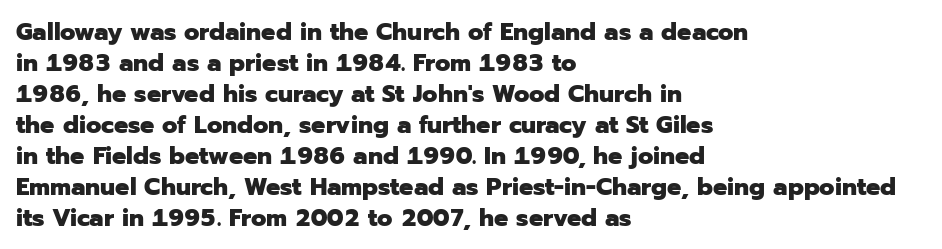
Q: Is the text bold? A: Yes.
Q: Is the text italic (slanted)? A: No, it is upright.
Q: Is the text underlined? A: No.
Q: How is the paragraph aligned? A: Left-aligned.
Q: Is the spacing between letters normal or unusually wide? A: Normal.
